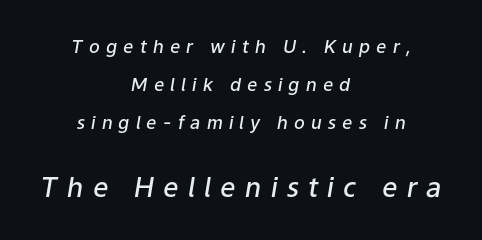
The image shows 27 px text type, italic (leaning right); set centered, loose line spacing (2.1x), unusually wide letter spacing (+0.34 em), not underlined; the second (bottom) block is 1.5x larger.
